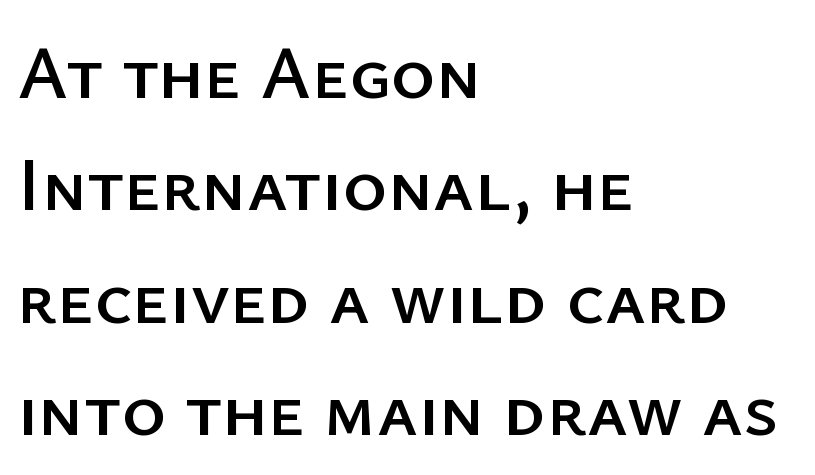
Short and long lines alike share a common starting point at left. Honestly, there is no underline to notice here at all. Quick note: not italic, upright. Character widths vary here, with narrow letters taking less room than wide ones. Students, note that the glyphs here touch the page at normal intervals. Classification — sans serif.
